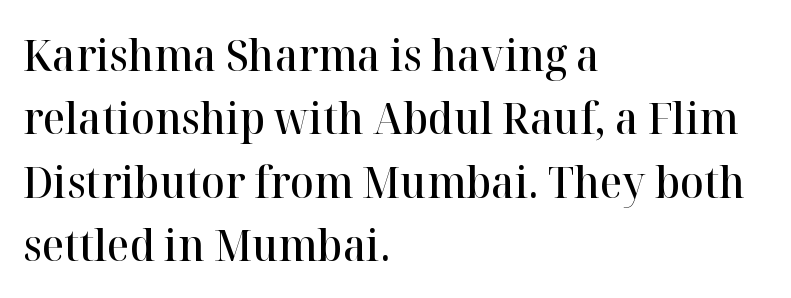
{"serif": "yes", "italic": "no", "bold": "semi", "weight": "semibold", "width": "normal", "stroke_contrast": "high", "x_height": "medium", "monospaced": "no", "underline": "no", "align": "left", "line_spacing": "normal", "line_spacing_ratio": 1.44, "letter_spacing": "normal", "letter_spacing_em": 0.0, "glyph_px": 44}
